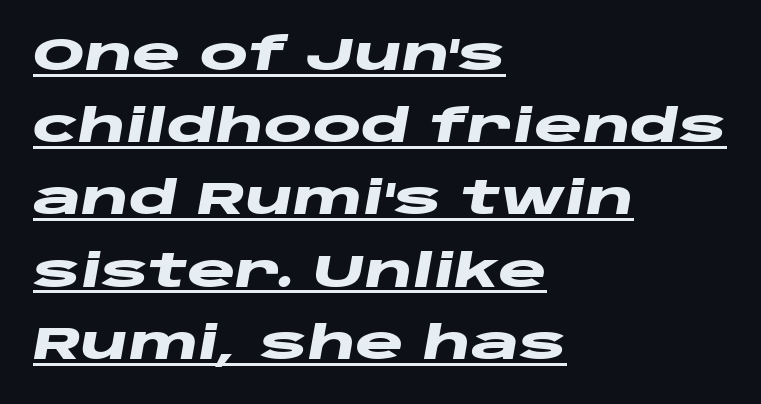
The image shows 46 px heavy, wide type, italic (leaning right); set left-aligned, normal line spacing (1.57x), normal letter spacing, underlined; low stroke contrast and a large x-height.
